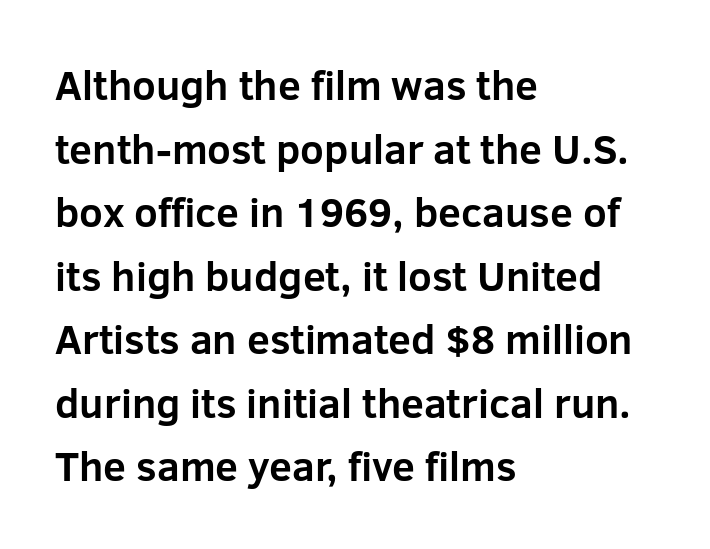
The image shows 41 px bold sans-serif type, upright; set left-aligned, normal line spacing (1.55x), normal letter spacing, not underlined; low stroke contrast and a medium x-height.
